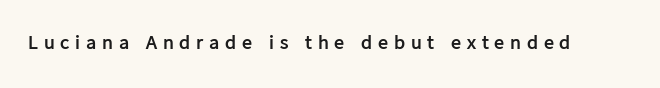
Type without underlining. Compared with typical body copy, the letter spacing here is much looser. Weight check: bold — yes, fully. Quick note: not italic, upright.
